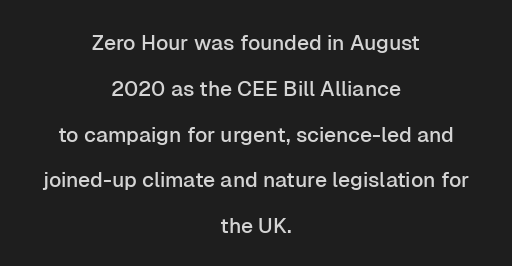
This sample is center-justified, so both line endings float freely. This rendering leaves character spacing at its baseline value. The typography opts for an upright posture over an oblique one. Notice the wide empty band between every row — that's loose leading.
